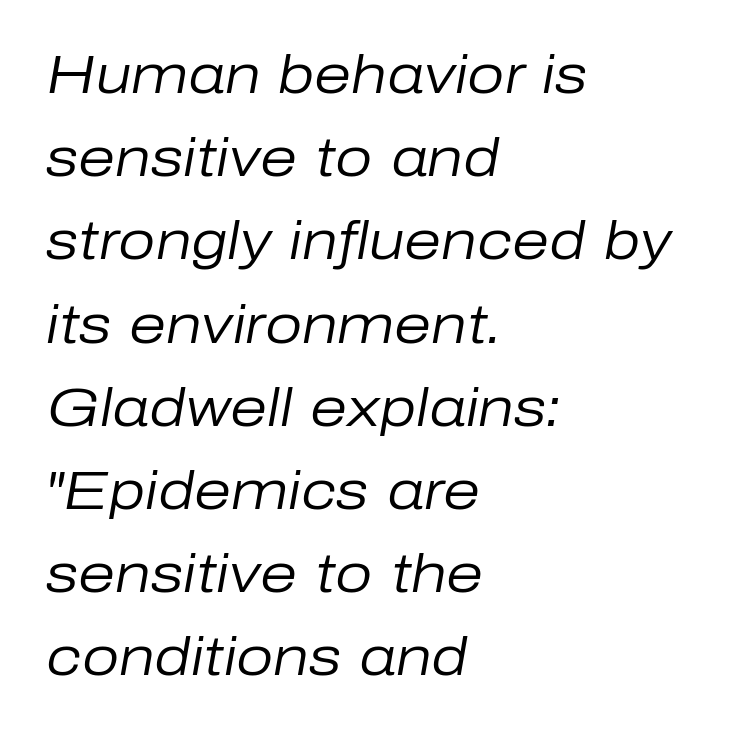
Each word holds together tightly as a unit, with standard inter-letter gaps. Decoration check: the copy has no underline. In CSS terms this would be text-align: left. Character widths vary here, with narrow letters taking less room than wide ones. This block has exactly the height ordinary leading produces. The glyphs look as if they've been sheared to an angle.
